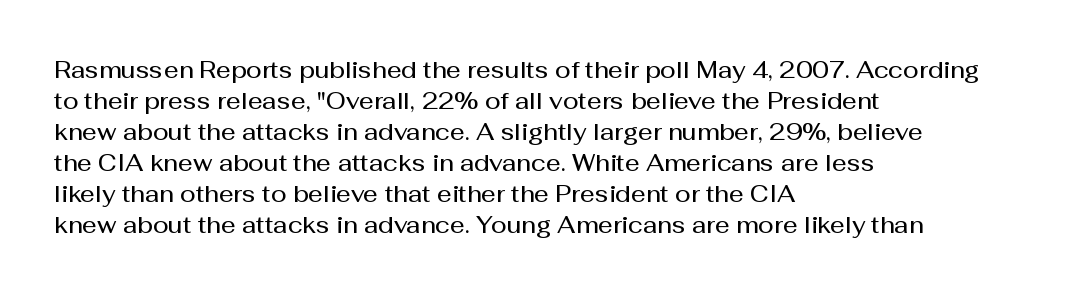
The image shows 23 px text type, upright; set left-aligned, normal line spacing (1.35x), normal letter spacing, not underlined.
